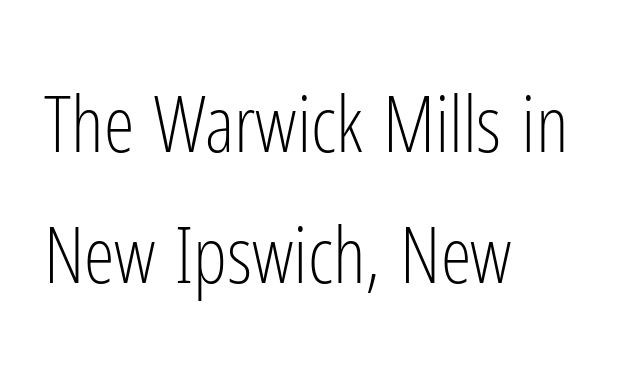
The image shows 78 px light, condensed sans-serif type, upright; set left-aligned, normal line spacing (1.68x), normal letter spacing, not underlined; low stroke contrast and a medium x-height.
